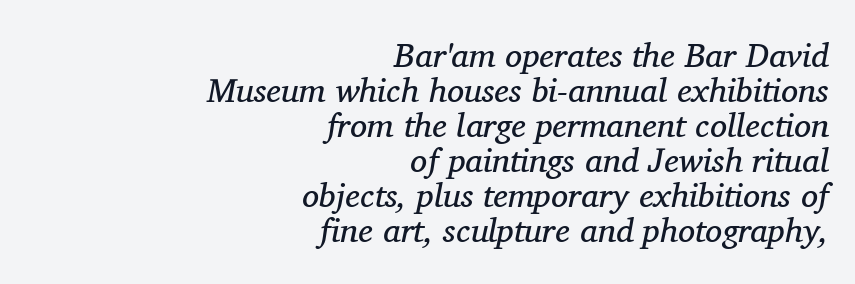
Q: Is the text bold? A: No.
Q: Is the text italic (slanted)? A: Yes, it leans right by about 11 degrees.
Q: Is the typeface a serif or a sans-serif typeface? A: Serif.
Q: Is the text underlined? A: No.
Q: How is the paragraph aligned? A: Right-aligned.
Q: Is the spacing between letters normal or unusually wide? A: Normal.
Q: Is the spacing between lines tight, normal or loose? A: Tight.
Q: Width (condensed, normal, or wide)? A: Normal.
Q: Stroke contrast? A: Medium.
Q: x-height? A: Medium.
Q: Monospaced? A: No.
